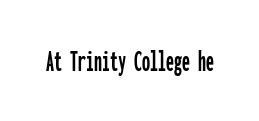
The rendering keeps characters at their native spacing. Posture: vertical. Descender tails drop into unmarked territory. Letterform terminals end flat and unadorned throughout the passage.
